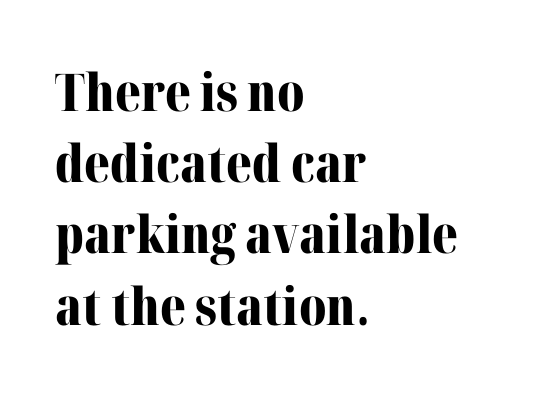
Old-style or modern, the face here clearly has serifs. The space beneath each line is pristine and unruled. The passage shown has conventional tracking throughout. Upright lettering throughout. Varying glyph widths throughout — classic text-font behaviour. The text block is weighted toward the left margin, trailing off unevenly rightward.
